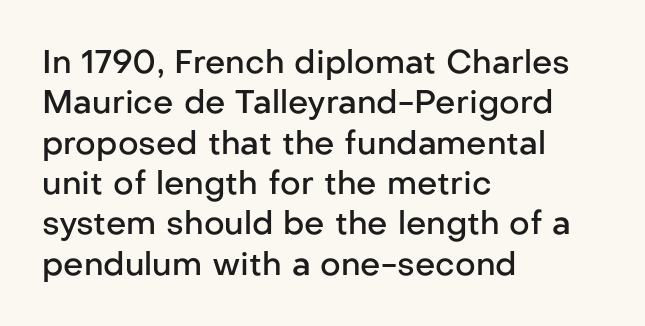
{"serif": "no", "italic": "no", "bold": "semi", "weight": "semibold", "width": "normal", "stroke_contrast": "low", "x_height": "medium", "monospaced": "no", "underline": "no", "align": "left", "line_spacing": "normal", "line_spacing_ratio": 1.26, "letter_spacing": "normal", "letter_spacing_em": 0.0, "glyph_px": 32}
